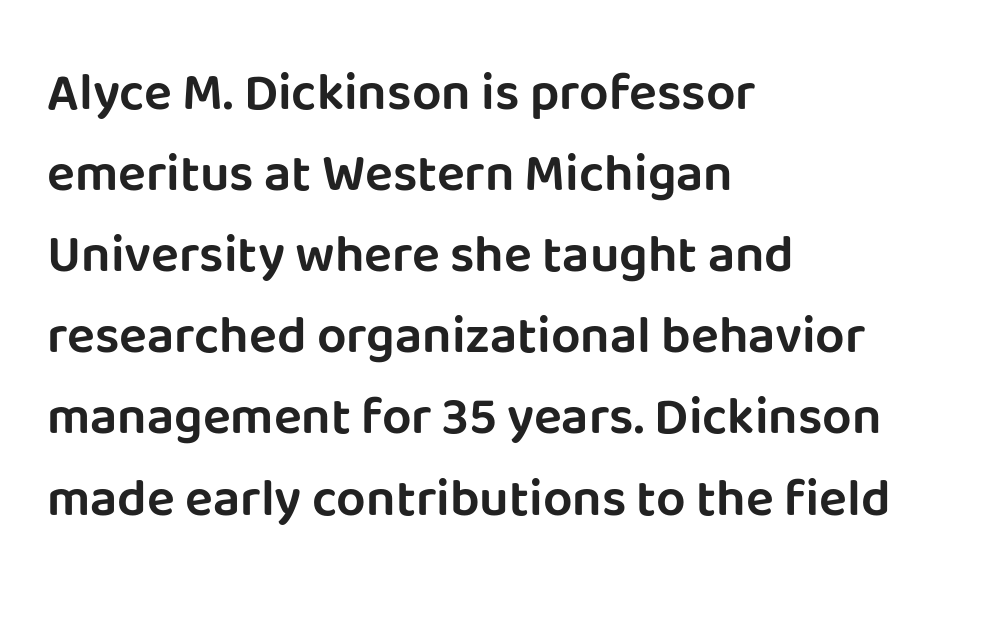
The image shows 52 px sans-serif type, upright; set left-aligned, normal line spacing (1.56x), normal letter spacing, not underlined; low stroke contrast and a large x-height.
